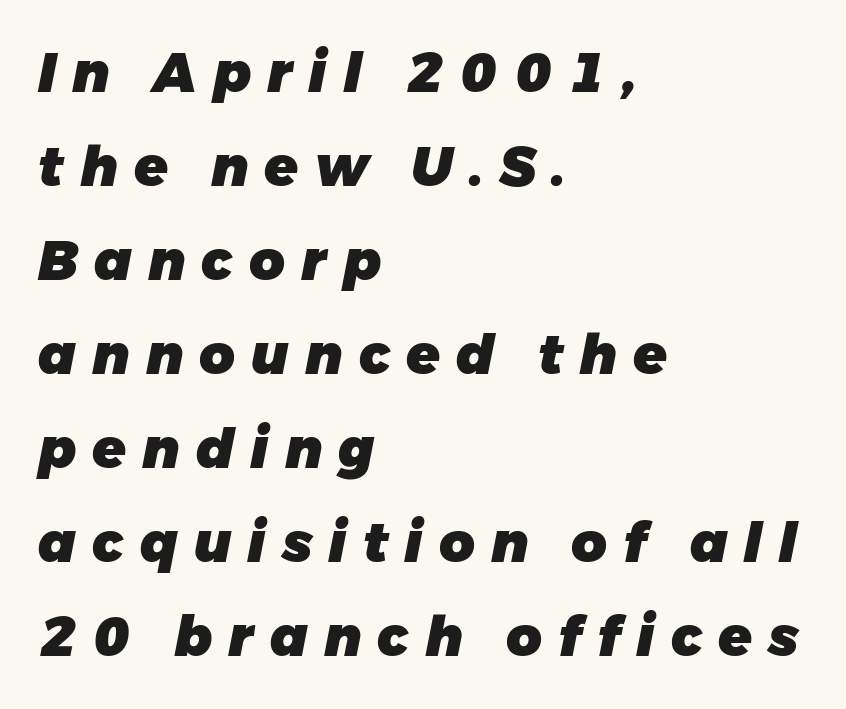
The image shows 55 px heavy type, italic (leaning right); set left-aligned, line spacing 1.71x, unusually wide letter spacing (+0.29 em), not underlined; low stroke contrast and a medium x-height.
